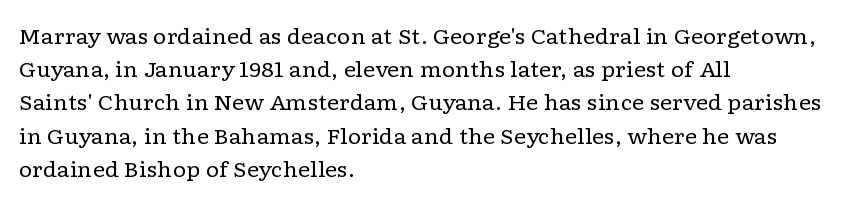
Q: Is the text bold? A: No.
Q: Is the text italic (slanted)? A: No, it is upright.
Q: Is the text underlined? A: No.
Q: How is the paragraph aligned? A: Left-aligned.
Q: Is the spacing between letters normal or unusually wide? A: Normal.
Q: Is the spacing between lines tight, normal or loose? A: Normal.
